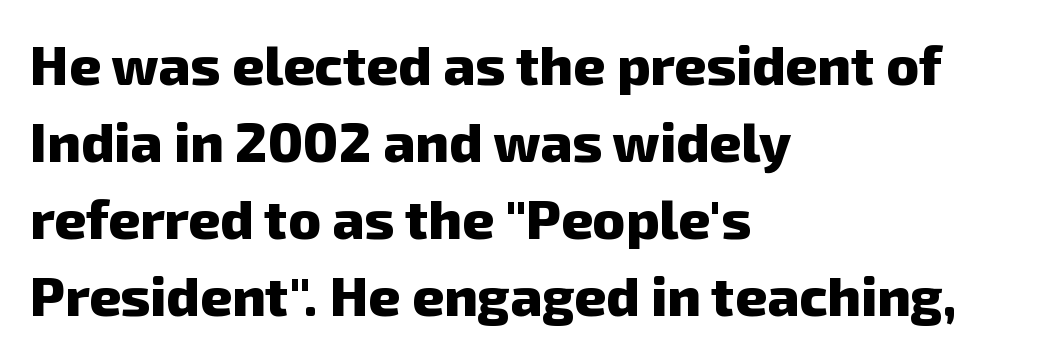
The image shows 55 px heavy sans-serif type; set left-aligned, normal line spacing (1.4x), normal letter spacing, not underlined; low stroke contrast and a medium x-height.
